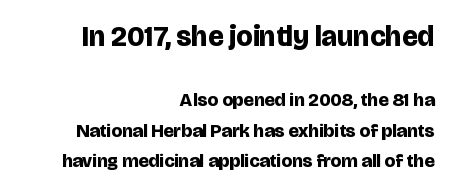
Q: Is the text bold? A: Yes.
Q: Is the text italic (slanted)? A: No, it is upright.
Q: Is the typeface a serif or a sans-serif typeface? A: Sans-serif.
Q: Is the text underlined? A: No.
Q: How is the paragraph aligned? A: Right-aligned.
Q: Is the spacing between letters normal or unusually wide? A: Normal.
Q: Is the spacing between lines tight, normal or loose? A: Normal.
Q: Which block of text is set in a larger size, the first (top) or the second (bottom)? A: The first (top) one.
Q: Width (condensed, normal, or wide)? A: Normal.
Q: Stroke contrast? A: Low.
Q: x-height? A: Large.
Q: Monospaced? A: No.
